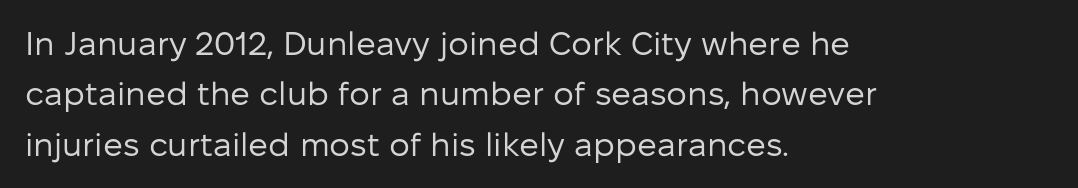
{"serif": "no", "italic": "no", "bold": "no", "weight": "regular", "width": "normal", "stroke_contrast": "low", "x_height": "medium", "monospaced": "no", "underline": "no", "align": "left", "line_spacing": "normal", "line_spacing_ratio": 1.53, "letter_spacing": "normal", "letter_spacing_em": 0.0, "glyph_px": 33}
